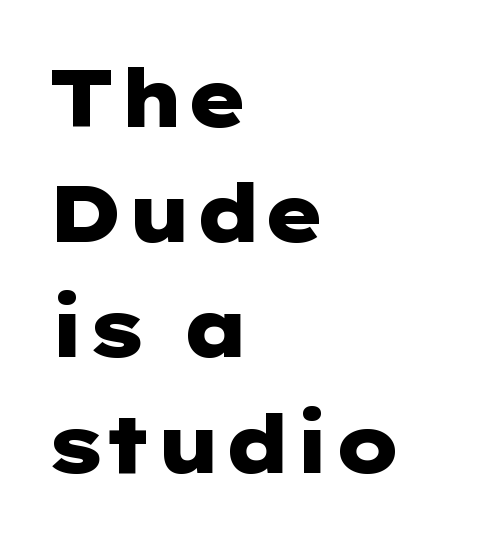
{"serif": "no", "italic": "no", "bold": "yes", "weight": "heavy", "width": "wide", "stroke_contrast": "low", "x_height": "medium", "underline": "no", "align": "left", "line_spacing": "normal", "line_spacing_ratio": 1.44, "letter_spacing": "normal", "letter_spacing_em": 0.0, "glyph_px": 80}
